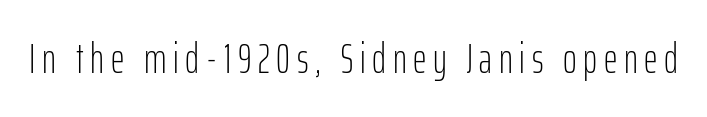
{"serif": "no", "italic": "no", "bold": "no", "weight": "light", "width": "condensed", "stroke_contrast": "low", "x_height": "medium", "monospaced": "no", "underline": "no", "glyph_px": 42}
